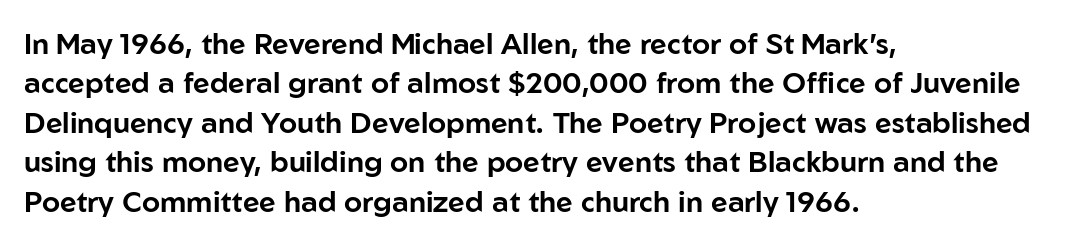
Q: Is the text italic (slanted)? A: No, it is upright.
Q: Is the typeface a serif or a sans-serif typeface? A: Sans-serif.
Q: Is the text underlined? A: No.
Q: How is the paragraph aligned? A: Left-aligned.
Q: Is the spacing between letters normal or unusually wide? A: Normal.
Q: Is the spacing between lines tight, normal or loose? A: Normal.
Q: Width (condensed, normal, or wide)? A: Normal.
Q: Stroke contrast? A: Low.
Q: x-height? A: Medium.
Q: Monospaced? A: No.
